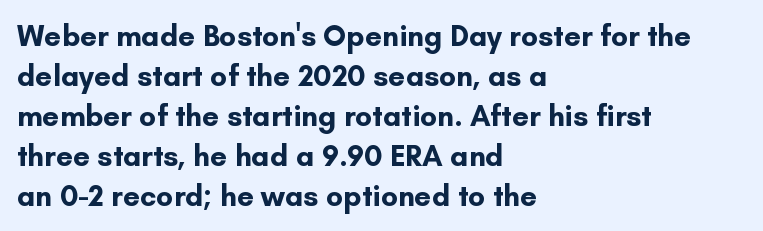
Vertical spacing — default. The area under the type is left untouched. Emphasis by weight is at full strength: bold. The glyphs in this specimen are sans serif. Compared with a centered layout, this one pins lines to the left instead. You could not count columns in this text — the font is proportionally spaced.
